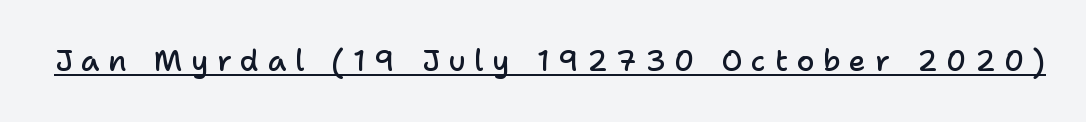
Q: Is the text bold? A: Semi-bold.
Q: Is the text italic (slanted)? A: No, it is upright.
Q: Is the typeface a serif or a sans-serif typeface? A: Sans-serif.
Q: Is the text underlined? A: Yes.
Q: Is the spacing between letters normal or unusually wide? A: Unusually wide.
Q: Width (condensed, normal, or wide)? A: Normal.
Q: Stroke contrast? A: Low.
Q: x-height? A: Medium.
Q: Monospaced? A: No.
